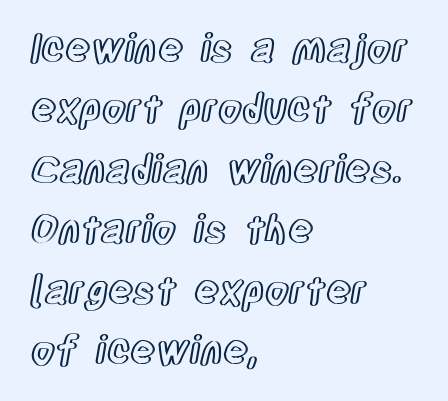
{"width": "condensed", "x_height": "large", "monospaced": "no", "underline": "no", "align": "left", "line_spacing": "normal", "line_spacing_ratio": 1.55, "letter_spacing": "normal", "letter_spacing_em": 0.0, "glyph_px": 39}
